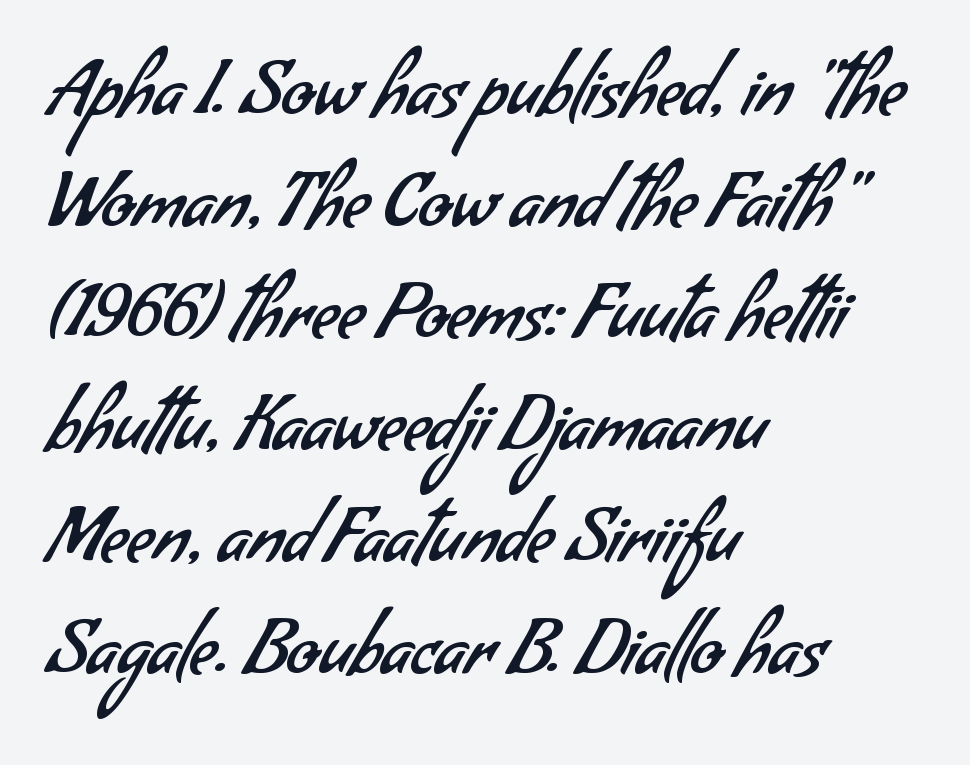
{"serif": "no", "bold": "no", "weight": "regular", "width": "normal", "stroke_contrast": "low", "x_height": "small", "monospaced": "no", "underline": "no", "align": "left", "line_spacing": "normal", "line_spacing_ratio": 1.49, "letter_spacing": "normal", "letter_spacing_em": 0.0, "glyph_px": 75}
